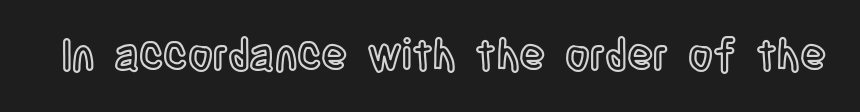
The letters stand straight up with perfectly vertical stems. The letters advance in unequal steps, a hallmark of proportional type. Short note: letters normally spaced. A clean baseline with only descenders dipping below it.
